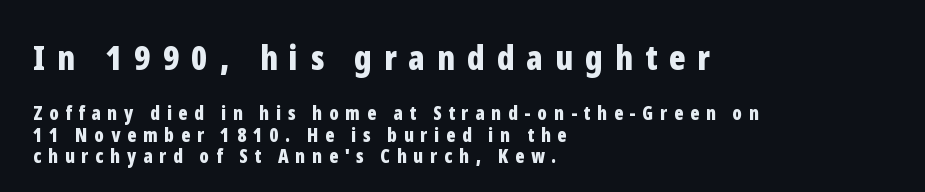
The image shows 34 px bold, condensed sans-serif type, upright; set left-aligned, tight line spacing (1.14x), unusually wide letter spacing (+0.36 em), not underlined; the first (top) block is 1.79x larger; low stroke contrast and a medium x-height.
